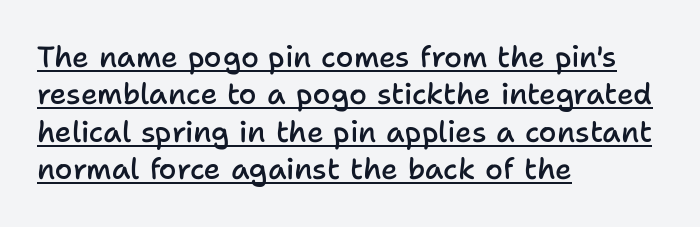
Q: Is the text bold? A: Semi-bold.
Q: Is the text italic (slanted)? A: No, it is upright.
Q: Is the typeface a serif or a sans-serif typeface? A: Sans-serif.
Q: Is the text underlined? A: Yes.
Q: How is the paragraph aligned? A: Left-aligned.
Q: Is the spacing between letters normal or unusually wide? A: Normal.
Q: Is the spacing between lines tight, normal or loose? A: Normal.
Q: Width (condensed, normal, or wide)? A: Normal.
Q: Stroke contrast? A: Low.
Q: x-height? A: Medium.
Q: Monospaced? A: No.
